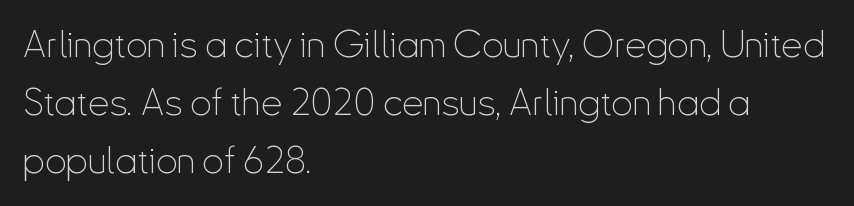
Q: Is the text bold? A: No.
Q: Is the text italic (slanted)? A: No, it is upright.
Q: Is the typeface a serif or a sans-serif typeface? A: Sans-serif.
Q: Is the text underlined? A: No.
Q: How is the paragraph aligned? A: Left-aligned.
Q: Is the spacing between letters normal or unusually wide? A: Normal.
Q: Is the spacing between lines tight, normal or loose? A: Normal.
Q: Width (condensed, normal, or wide)? A: Condensed.
Q: Stroke contrast? A: Low.
Q: x-height? A: Small.
Q: Monospaced? A: No.
